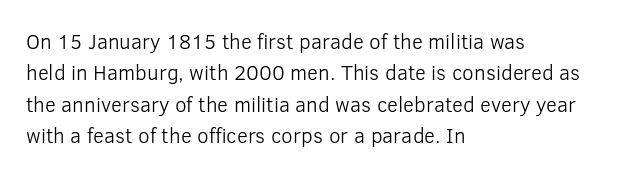
The image shows 21 px text type, upright; set left-aligned, normal line spacing (1.49x), normal letter spacing, not underlined.
